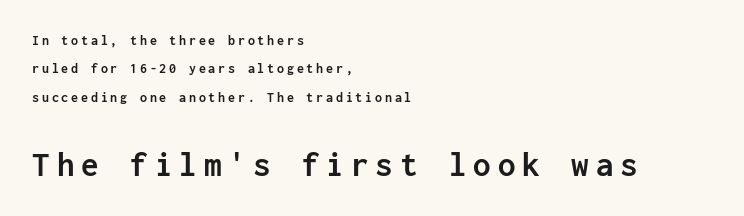
The image shows 35 px semibold sans-serif type, upright, monospaced; set left-aligned, loose line spacing (2.03x), unusually wide letter spacing (+0.2 em), not underlined; the second (bottom) block is 2.5x larger; low stroke contrast and a medium x-height.
